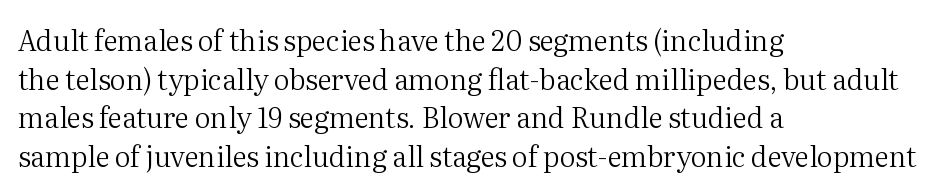
Q: Is the text bold? A: No.
Q: Is the text italic (slanted)? A: No, it is upright.
Q: Is the typeface a serif or a sans-serif typeface? A: Serif.
Q: Is the text underlined? A: No.
Q: How is the paragraph aligned? A: Left-aligned.
Q: Is the spacing between letters normal or unusually wide? A: Normal.
Q: Is the spacing between lines tight, normal or loose? A: Normal.
Q: Width (condensed, normal, or wide)? A: Normal.
Q: Stroke contrast? A: Medium.
Q: x-height? A: Medium.
Q: Monospaced? A: No.
